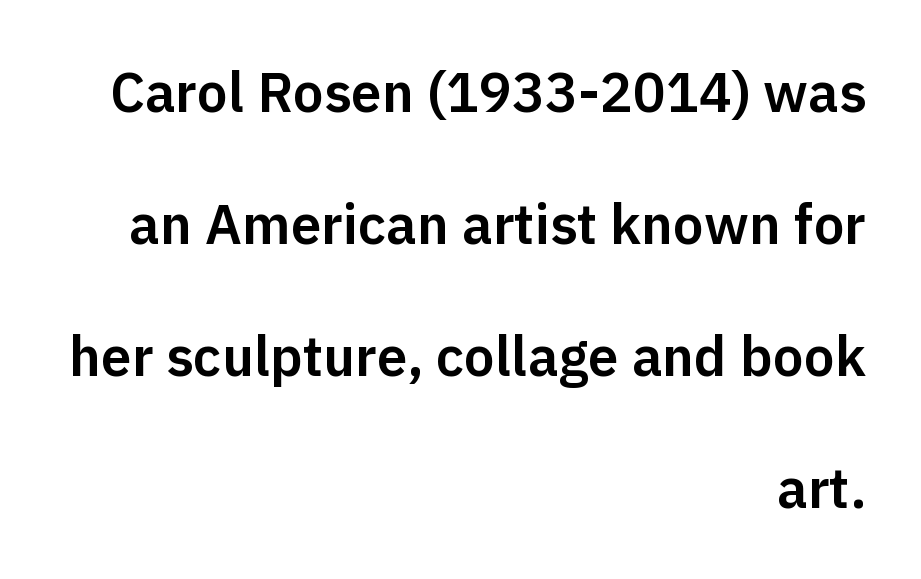
This sample has the flowing, uneven cadence of proportional lettering. Notice how the passage keeps a crisp vertical edge on the right only. Compared with typical paragraphs, the rows here are farther apart. You could call the tracking neutral — neither tight nor loose. The lettering stays uniformly vertical, giving the passage a roman look.
